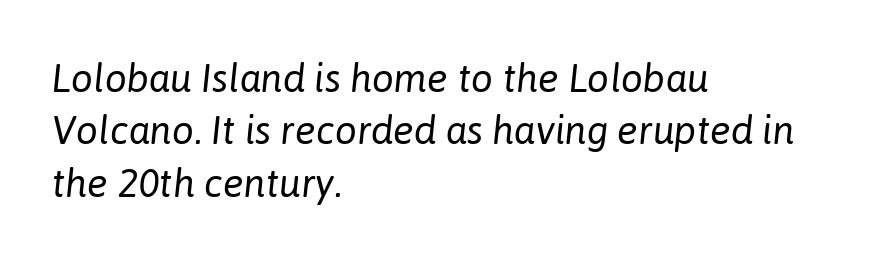
A light-to-regular cut is what we see here. One glance says typical: line gaps are just what's usual. The gap between lines stays unmarked. Alignment: flush left. Is the type slanted? Yes — the strokes lean at a clear angle. Each letter keeps its own natural width here, so spacing adapts to shape.
